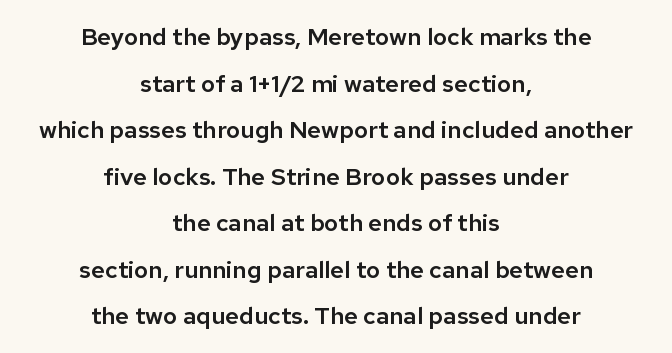
Q: Is the text italic (slanted)? A: No, it is upright.
Q: Is the text underlined? A: No.
Q: How is the paragraph aligned? A: Centered.
Q: Is the spacing between letters normal or unusually wide? A: Normal.
Q: Is the spacing between lines tight, normal or loose? A: Loose.
